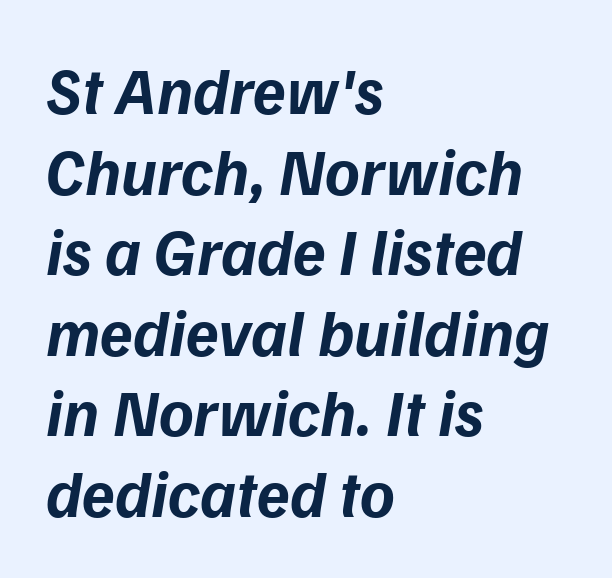
The image shows 66 px bold type, italic (leaning right); set left-aligned, line spacing 1.22x, normal letter spacing, not underlined; low stroke contrast and a medium x-height.
